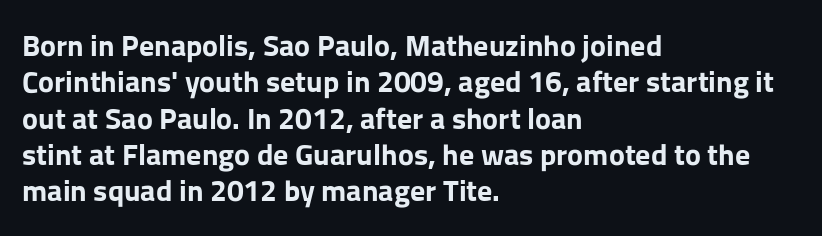
The image shows 30 px bold sans-serif type, upright; set left-aligned, line spacing 1.21x, normal letter spacing, not underlined; low stroke contrast and a medium x-height.
